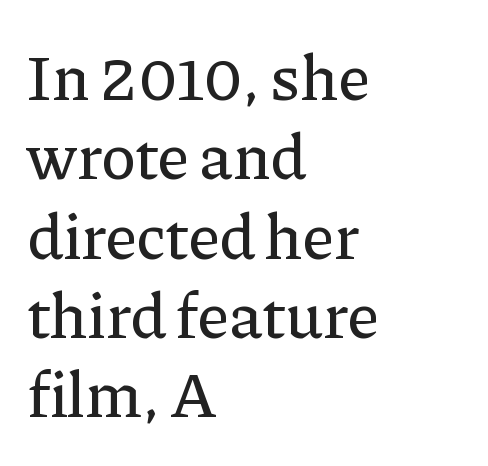
The image shows 65 px serif type, upright; set left-aligned, line spacing 1.22x, normal letter spacing, not underlined; low stroke contrast and a medium x-height.
